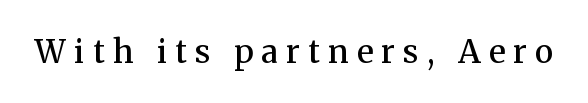
Q: Is the text bold? A: Semi-bold.
Q: Is the text italic (slanted)? A: No, it is upright.
Q: Is the typeface a serif or a sans-serif typeface? A: Serif.
Q: Is the text underlined? A: No.
Q: Is the spacing between letters normal or unusually wide? A: Unusually wide.
Q: Width (condensed, normal, or wide)? A: Normal.
Q: Stroke contrast? A: Medium.
Q: x-height? A: Medium.
Q: Monospaced? A: No.
